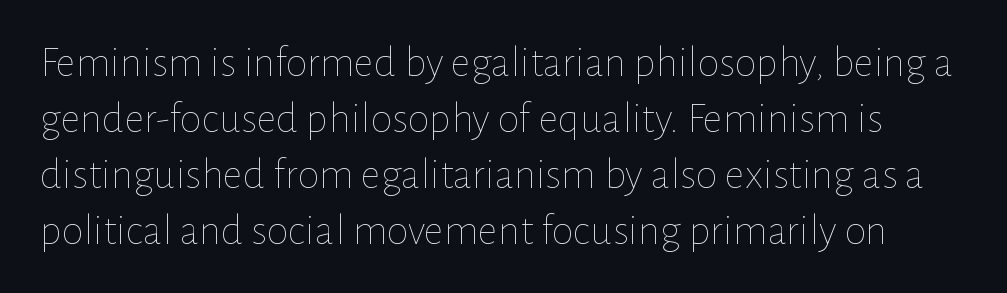
The face used here is proportionally spaced, like ordinary book or web type. On a weight scale, this lands at 450 or below. Regarding leading, the lines here are spaced in the standard way. The type sits square on the baseline with zero lean. The foot of each line stays bare and open.
